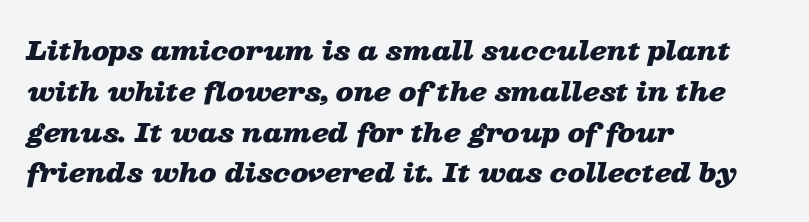
The lines sit at an ordinary, default distance from one another. Notice how thick the strokes are: this is what a full bold looks like. Does the copy run flush right? No — it runs flush left. You could call the tracking neutral — neither tight nor loose.
